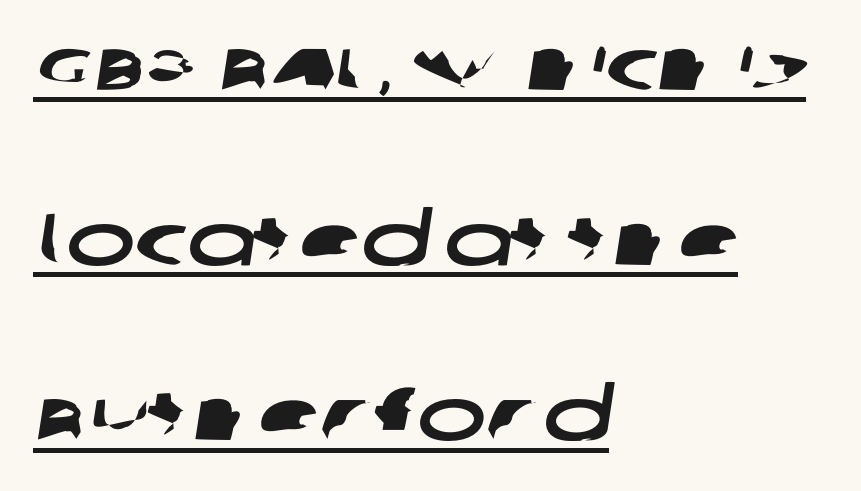
{"serif": "no", "width": "wide", "stroke_contrast": "low", "x_height": "large", "monospaced": "no", "underline": "yes", "align": "left", "line_spacing": "loose", "line_spacing_ratio": 2.4, "letter_spacing": "normal", "letter_spacing_em": 0.0, "glyph_px": 73}
